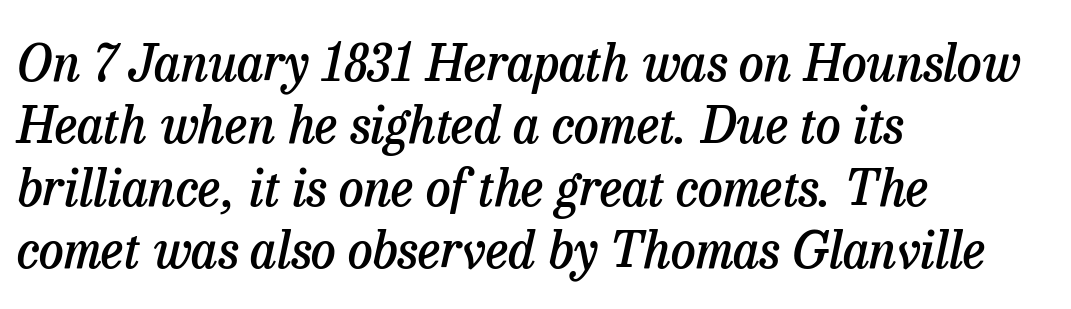
{"serif": "yes", "italic": "yes", "lean": "right", "slant_degrees": 13, "bold": "semi", "weight": "semibold", "width": "normal", "stroke_contrast": "low", "x_height": "medium", "monospaced": "no", "underline": "no", "align": "left", "line_spacing": "normal", "line_spacing_ratio": 1.25, "letter_spacing": "normal", "letter_spacing_em": 0.0, "glyph_px": 50}
